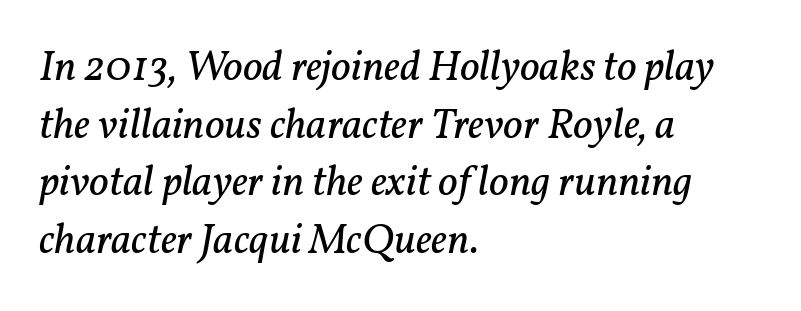
{"serif": "yes", "italic": "yes", "lean": "right", "slant_degrees": 11, "bold": "no", "weight": "regular", "width": "normal", "stroke_contrast": "low", "x_height": "medium", "monospaced": "no", "underline": "no", "align": "left", "line_spacing": "normal", "line_spacing_ratio": 1.34, "letter_spacing": "normal", "letter_spacing_em": 0.0, "glyph_px": 43}
